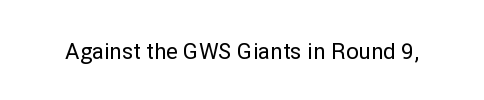
Q: Is the text italic (slanted)? A: No, it is upright.
Q: Is the text underlined? A: No.
Q: Is the spacing between letters normal or unusually wide? A: Normal.
